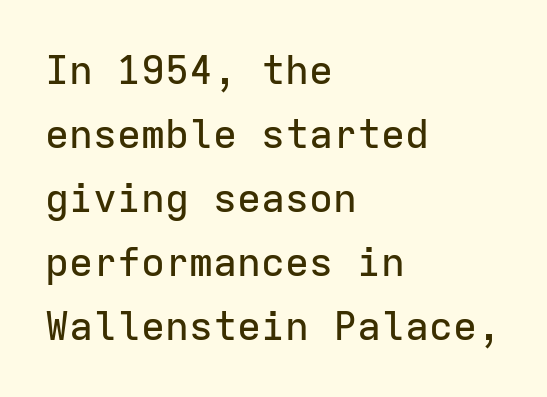
{"serif": "no", "italic": "no", "width": "normal", "stroke_contrast": "low", "x_height": "medium", "monospaced": "yes", "underline": "no", "align": "left", "line_spacing": "normal", "line_spacing_ratio": 1.6, "letter_spacing": "normal", "letter_spacing_em": 0.0, "glyph_px": 40}
